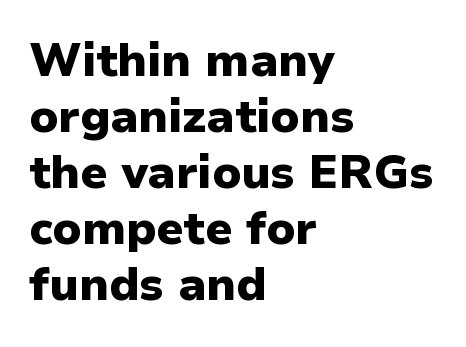
{"serif": "no", "italic": "no", "bold": "yes", "weight": "heavy", "width": "normal", "stroke_contrast": "low", "x_height": "medium", "monospaced": "no", "underline": "no", "align": "left", "line_spacing_ratio": 1.22, "letter_spacing": "normal", "letter_spacing_em": 0.0, "glyph_px": 46}
